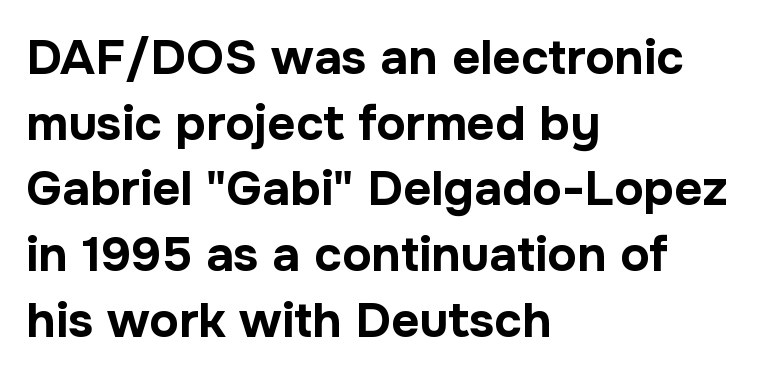
Q: Is the text bold? A: Yes.
Q: Is the text italic (slanted)? A: No, it is upright.
Q: Is the typeface a serif or a sans-serif typeface? A: Sans-serif.
Q: Is the text underlined? A: No.
Q: How is the paragraph aligned? A: Left-aligned.
Q: Is the spacing between letters normal or unusually wide? A: Normal.
Q: Is the spacing between lines tight, normal or loose? A: Normal.
Q: Width (condensed, normal, or wide)? A: Normal.
Q: Stroke contrast? A: Low.
Q: x-height? A: Medium.
Q: Monospaced? A: No.
